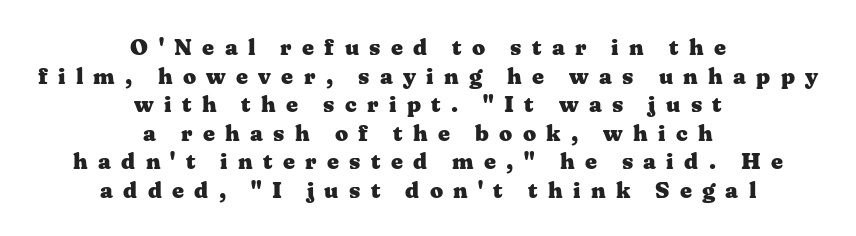
The image shows 23 px bold type, upright; set centered, line spacing 1.24x, unusually wide letter spacing (+0.45 em), not underlined.
